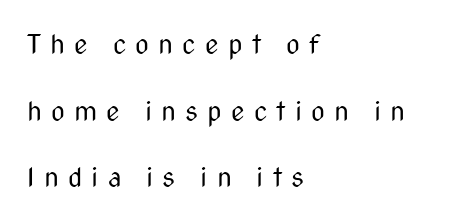
The image shows 27 px text type, upright; set left-aligned, loose line spacing (2.47x), unusually wide letter spacing (+0.34 em), not underlined.
